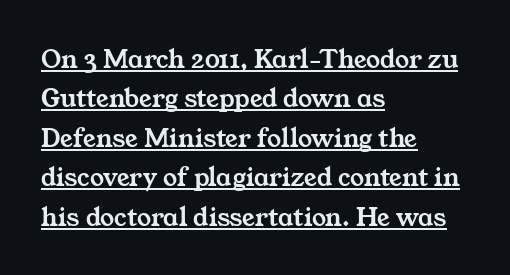
Q: Is the typeface a serif or a sans-serif typeface? A: Serif.
Q: Is the text underlined? A: Yes.
Q: How is the paragraph aligned? A: Left-aligned.
Q: Is the spacing between letters normal or unusually wide? A: Normal.
Q: Is the spacing between lines tight, normal or loose? A: Normal.
Q: Width (condensed, normal, or wide)? A: Wide.
Q: Stroke contrast? A: Medium.
Q: x-height? A: Medium.
Q: Monospaced? A: No.
